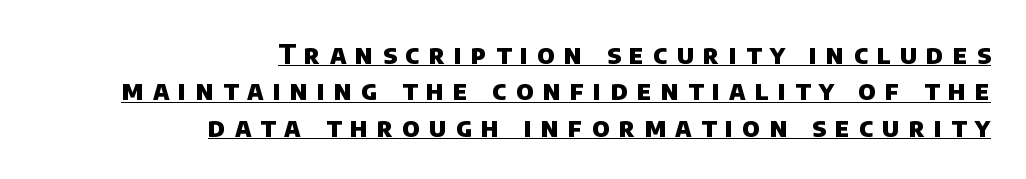
The image shows 27 px bold type; set right-aligned, normal line spacing (1.35x), unusually wide letter spacing (+0.34 em), underlined.
